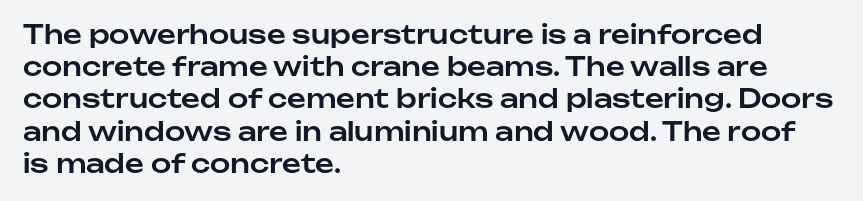
You could call the tracking neutral — neither tight nor loose. Posture: upright roman. Which margin do the lines hug? The left one — the right edge is uneven. Decoration check: the copy has no underline.
